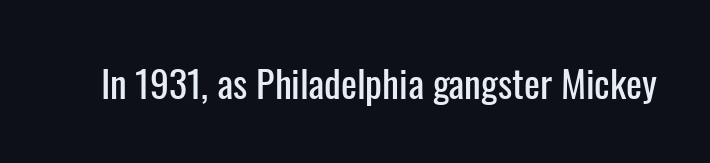
{"serif": "no", "italic": "no", "width": "condensed", "stroke_contrast": "low", "x_height": "medium", "monospaced": "no", "underline": "no", "letter_spacing": "normal", "letter_spacing_em": 0.0, "glyph_px": 38}
